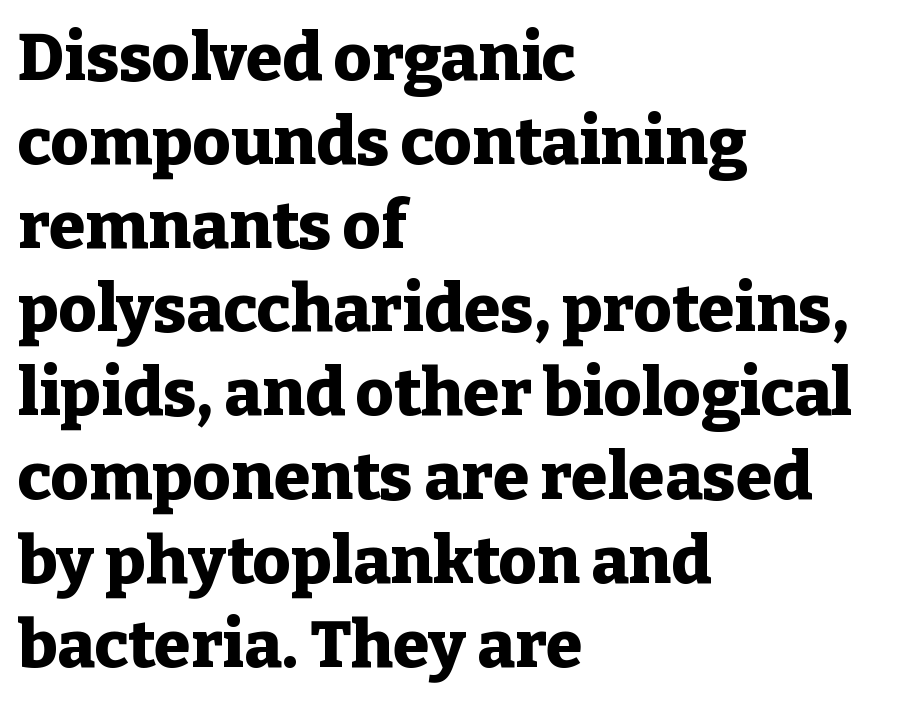
The image shows 66 px heavy serif type, upright; set left-aligned, normal line spacing (1.27x), normal letter spacing, not underlined; low stroke contrast and a medium x-height.
